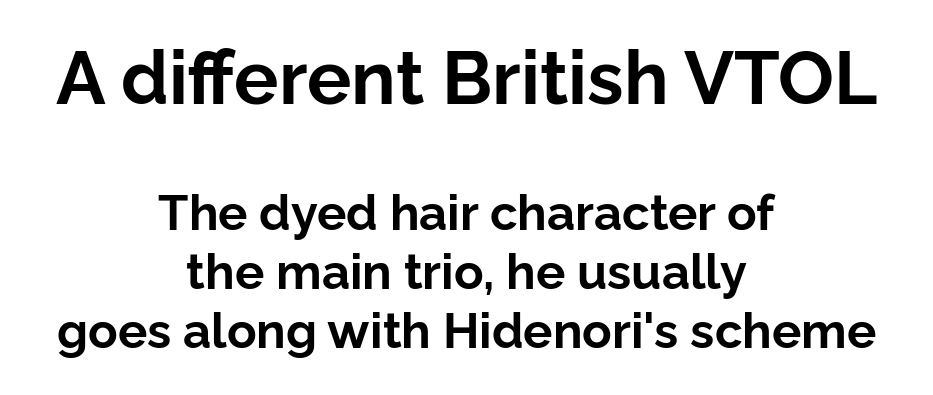
The image shows 74 px bold sans-serif type, upright; set centered, line spacing 1.21x, normal letter spacing, not underlined; the first (top) block is 1.51x larger; low stroke contrast and a medium x-height.
